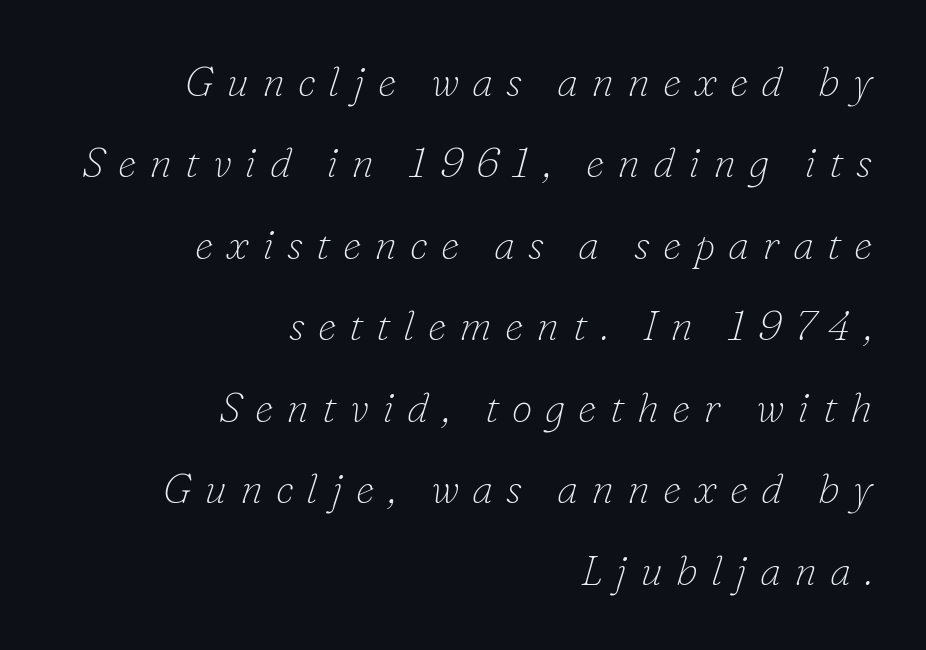
Type style note: has serifs. These lines are rendered in a variable-pitch font. Inter-character spacing is expanded well beyond the font's built-in metrics. The space directly below the letters is spotless. A light-to-regular cut is what we see here. What's the leading like? Stretched, with rows far apart.
